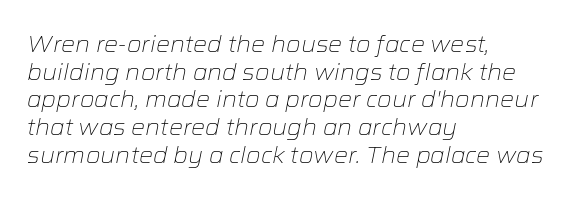
{"italic": "yes", "lean": "right", "slant_degrees": 12, "bold": "no", "underline": "no", "align": "left", "line_spacing": "normal", "line_spacing_ratio": 1.26, "letter_spacing": "normal", "letter_spacing_em": 0.0, "glyph_px": 22}
